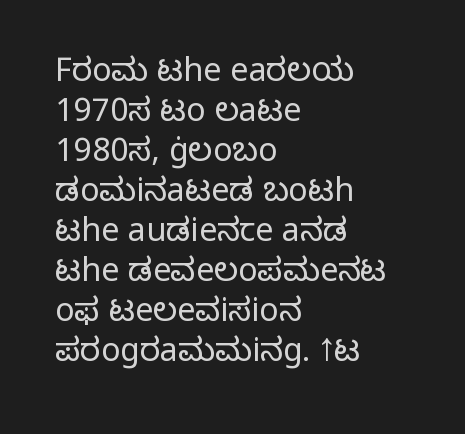
Q: Is the text bold? A: No.
Q: Is the text italic (slanted)? A: No, it is upright.
Q: Is the typeface a serif or a sans-serif typeface? A: Sans-serif.
Q: Is the text underlined? A: No.
Q: How is the paragraph aligned? A: Left-aligned.
Q: Is the spacing between letters normal or unusually wide? A: Normal.
Q: Is the spacing between lines tight, normal or loose? A: Normal.
Q: Width (condensed, normal, or wide)? A: Normal.
Q: Stroke contrast? A: Low.
Q: x-height? A: Medium.
Q: Monospaced? A: No.
